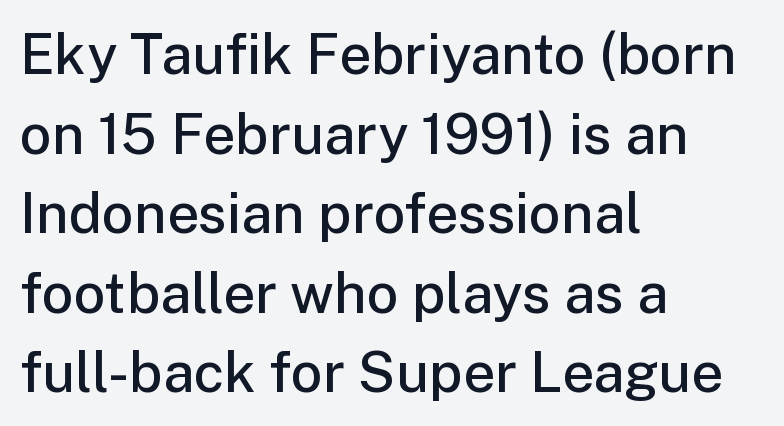
{"serif": "no", "italic": "no", "bold": "semi", "weight": "semibold", "width": "normal", "stroke_contrast": "low", "x_height": "medium", "monospaced": "no", "underline": "no", "align": "left", "line_spacing": "normal", "line_spacing_ratio": 1.42, "letter_spacing": "normal", "letter_spacing_em": 0.0, "glyph_px": 56}
